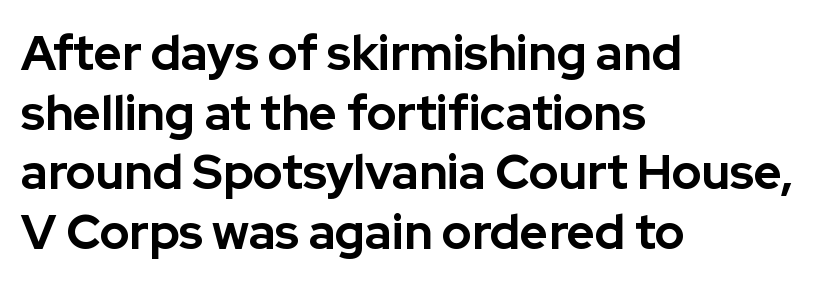
The image shows 48 px bold sans-serif type, upright; set left-aligned, line spacing 1.24x, normal letter spacing, not underlined; low stroke contrast and a medium x-height.
